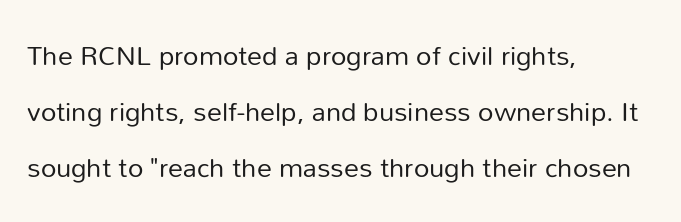
The lettering stays uniformly vertical, giving the passage a roman look. Beneath every word, the page is bare. Look at the tracking — it's just the regular setting, nothing added. This sample trades compactness for vertical openness between lines.
